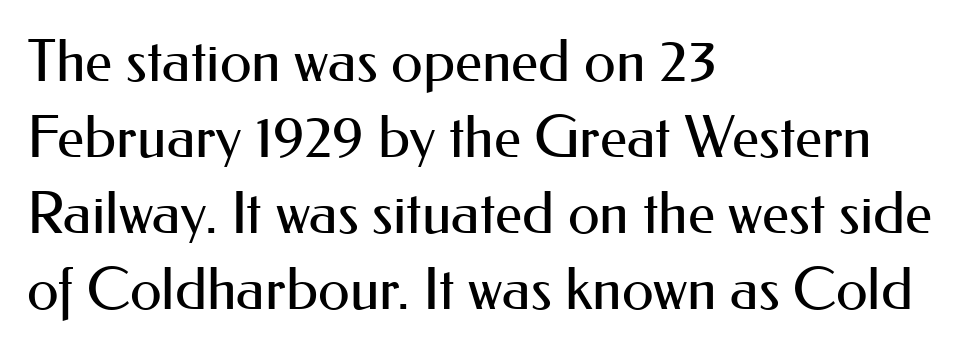
{"serif": "no", "italic": "no", "bold": "no", "weight": "regular", "width": "normal", "stroke_contrast": "medium", "x_height": "small", "monospaced": "no", "underline": "no", "align": "left", "line_spacing": "normal", "line_spacing_ratio": 1.31, "letter_spacing": "normal", "letter_spacing_em": 0.0, "glyph_px": 58}
